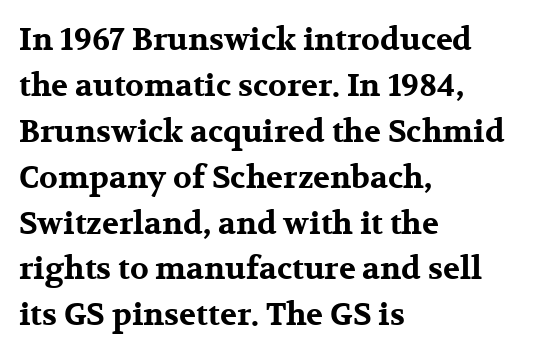
{"serif": "yes", "italic": "no", "bold": "yes", "weight": "bold", "width": "wide", "stroke_contrast": "medium", "x_height": "medium", "monospaced": "no", "underline": "no", "align": "left", "line_spacing": "normal", "line_spacing_ratio": 1.48, "letter_spacing": "normal", "letter_spacing_em": 0.0, "glyph_px": 31}
